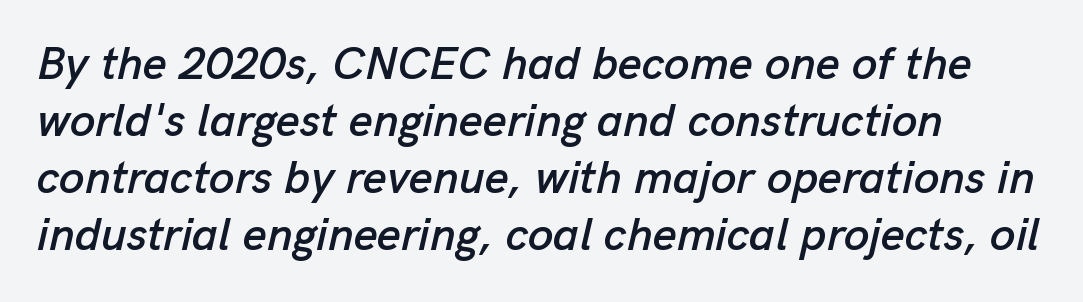
The image shows 46 px text type, italic (leaning right); set left-aligned, line spacing 1.24x, normal letter spacing, not underlined; low stroke contrast and a medium x-height.
